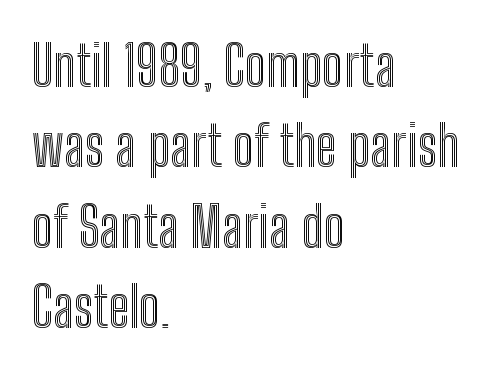
{"italic": "no", "width": "condensed", "x_height": "medium", "monospaced": "no", "underline": "no", "align": "left", "line_spacing": "normal", "line_spacing_ratio": 1.46, "letter_spacing": "normal", "letter_spacing_em": 0.0, "glyph_px": 55}
